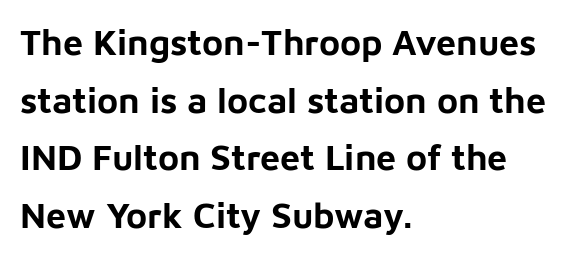
The image shows 36 px bold sans-serif type, upright; set left-aligned, normal line spacing (1.6x), normal letter spacing, not underlined; low stroke contrast and a medium x-height.
